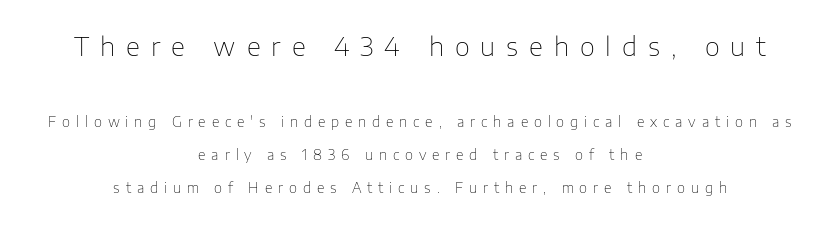
Q: Is the text bold? A: No.
Q: Is the text italic (slanted)? A: No, it is upright.
Q: Is the text underlined? A: No.
Q: How is the paragraph aligned? A: Centered.
Q: Is the spacing between letters normal or unusually wide? A: Unusually wide.
Q: Is the spacing between lines tight, normal or loose? A: Loose.
Q: Which block of text is set in a larger size, the first (top) or the second (bottom)? A: The first (top) one.
